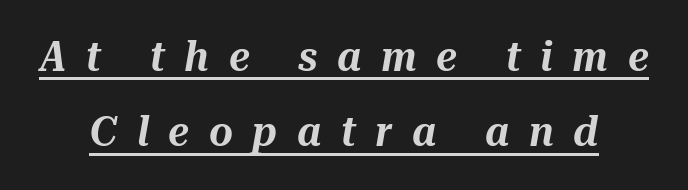
Q: Is the text italic (slanted)? A: Yes, it leans right by about 10 degrees.
Q: Is the text underlined? A: Yes.
Q: How is the paragraph aligned? A: Centered.
Q: Is the spacing between letters normal or unusually wide? A: Unusually wide.
Q: Width (condensed, normal, or wide)? A: Normal.
Q: Stroke contrast? A: Medium.
Q: x-height? A: Medium.
Q: Monospaced? A: No.
